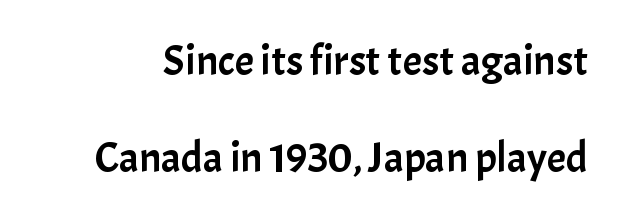
{"serif": "no", "italic": "no", "width": "normal", "stroke_contrast": "low", "x_height": "medium", "monospaced": "no", "underline": "no", "line_spacing": "loose", "line_spacing_ratio": 2.26, "letter_spacing": "normal", "letter_spacing_em": 0.0, "glyph_px": 43}
